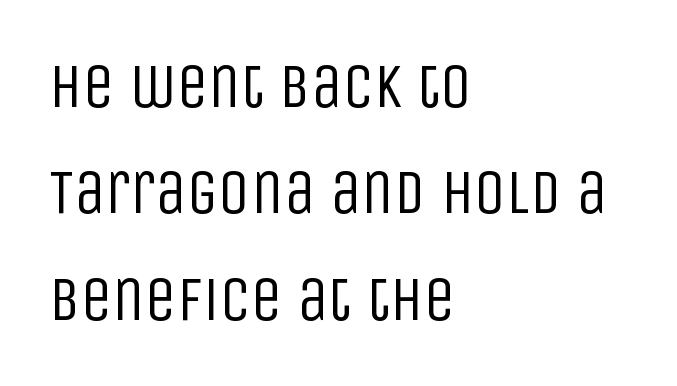
Q: Is the text bold? A: No.
Q: Is the text italic (slanted)? A: No, it is upright.
Q: Is the typeface a serif or a sans-serif typeface? A: Sans-serif.
Q: Is the text underlined? A: No.
Q: How is the paragraph aligned? A: Left-aligned.
Q: Is the spacing between letters normal or unusually wide? A: Normal.
Q: Is the spacing between lines tight, normal or loose? A: Normal.
Q: Width (condensed, normal, or wide)? A: Condensed.
Q: Stroke contrast? A: Low.
Q: x-height? A: Large.
Q: Monospaced? A: No.
